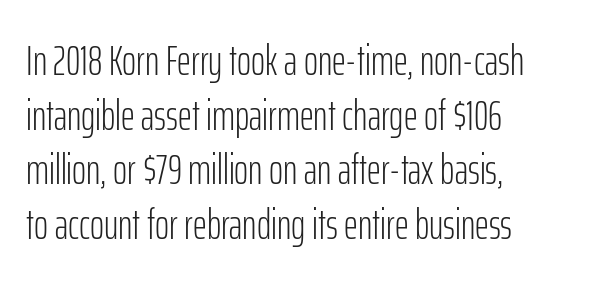
Q: Is the text bold? A: No.
Q: Is the text italic (slanted)? A: No, it is upright.
Q: Is the typeface a serif or a sans-serif typeface? A: Sans-serif.
Q: Is the text underlined? A: No.
Q: How is the paragraph aligned? A: Left-aligned.
Q: Is the spacing between letters normal or unusually wide? A: Normal.
Q: Is the spacing between lines tight, normal or loose? A: Normal.
Q: Width (condensed, normal, or wide)? A: Condensed.
Q: Stroke contrast? A: Low.
Q: x-height? A: Medium.
Q: Monospaced? A: No.
